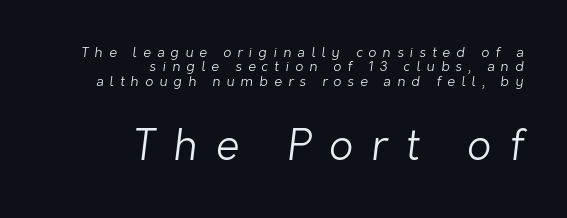
{"serif": "no", "bold": "no", "weight": "light", "width": "normal", "stroke_contrast": "low", "x_height": "medium", "monospaced": "no", "underline": "no", "align": "right", "line_spacing": "tight", "line_spacing_ratio": 1.03, "letter_spacing": "wide", "letter_spacing_em": 0.44, "larger_block": "second", "size_ratio": 3.0, "glyph_px": 42}
